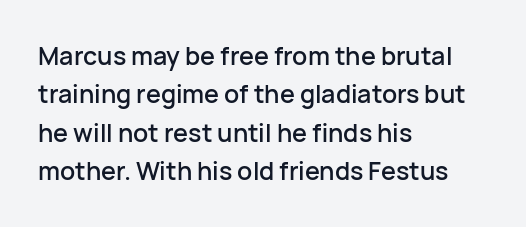
The image shows 25 px text type, upright; set left-aligned, normal line spacing (1.54x), normal letter spacing, not underlined.
